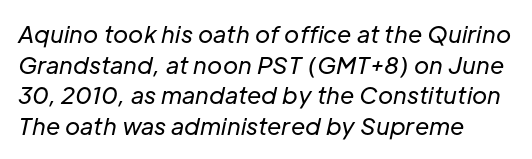
Q: Is the text bold? A: No.
Q: Is the text italic (slanted)? A: Yes, it leans right by about 12 degrees.
Q: Is the text underlined? A: No.
Q: How is the paragraph aligned? A: Left-aligned.
Q: Is the spacing between letters normal or unusually wide? A: Normal.
Q: Is the spacing between lines tight, normal or loose? A: Normal.
